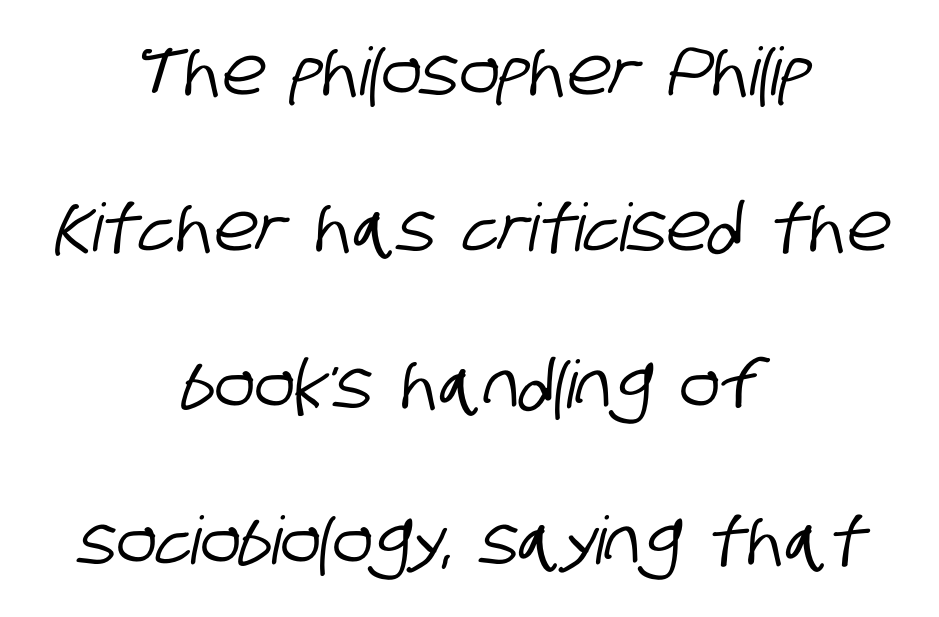
The image shows 66 px condensed sans-serif type; set centered, loose line spacing (2.37x), normal letter spacing, not underlined; low stroke contrast and a large x-height.
